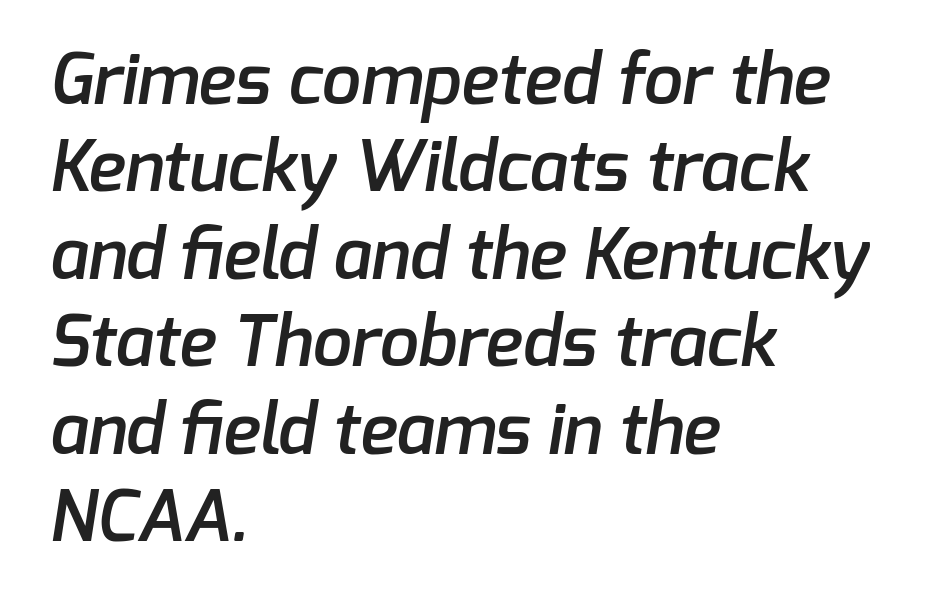
The image shows 70 px semibold sans-serif type; set left-aligned, normal line spacing (1.25x), normal letter spacing, not underlined; low stroke contrast and a medium x-height.
